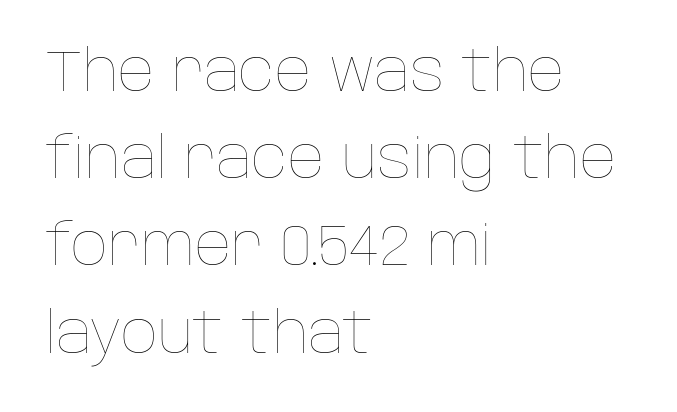
These lines are rendered in a variable-pitch font. What's the leading like? Ordinary, nothing unusual. The rendering anchors every line to the left-hand side. The strokes are not fattened; the text isn't bold.
